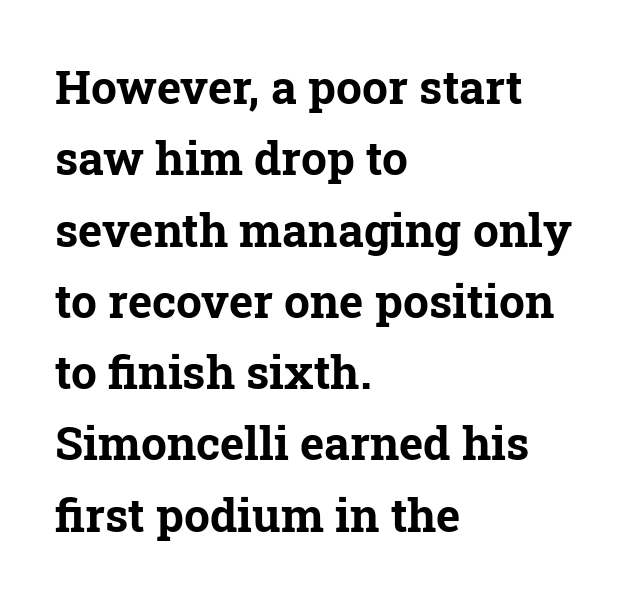
{"serif": "yes", "italic": "no", "bold": "yes", "weight": "bold", "width": "normal", "stroke_contrast": "low", "x_height": "medium", "monospaced": "no", "underline": "no", "align": "left", "line_spacing": "normal", "line_spacing_ratio": 1.55, "letter_spacing": "normal", "letter_spacing_em": 0.0, "glyph_px": 46}
